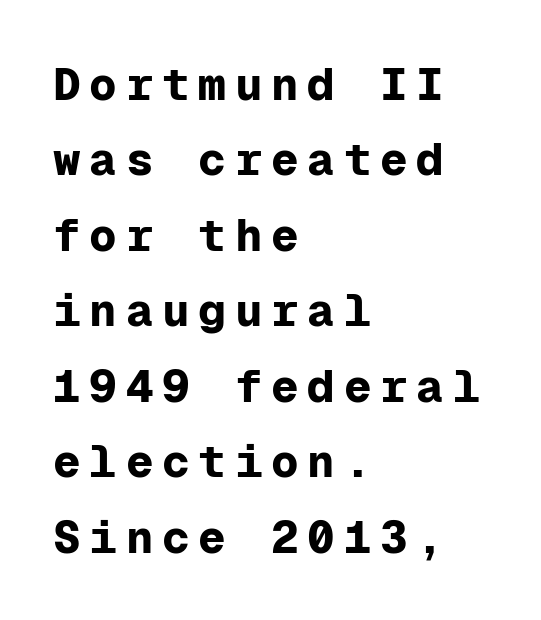
{"serif": "no", "italic": "no", "bold": "yes", "weight": "bold", "width": "normal", "stroke_contrast": "low", "x_height": "medium", "monospaced": "yes", "underline": "no", "align": "left", "line_spacing": "normal", "line_spacing_ratio": 1.64, "glyph_px": 46}
